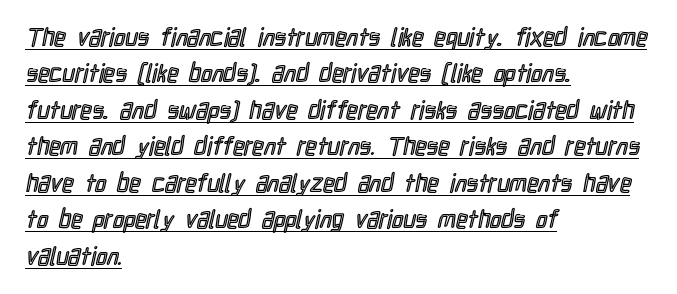
The image shows 25 px text type; set left-aligned, normal line spacing (1.46x), normal letter spacing, underlined.
